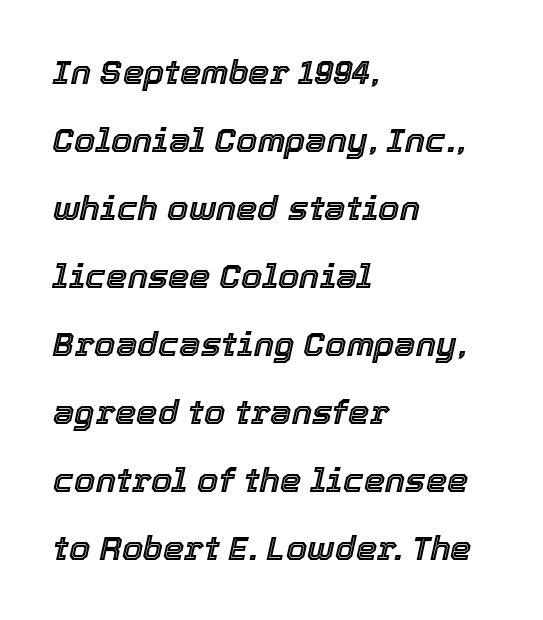
Q: Is the text italic (slanted)? A: Yes, it leans right by about 12 degrees.
Q: Is the text underlined? A: No.
Q: How is the paragraph aligned? A: Left-aligned.
Q: Is the spacing between letters normal or unusually wide? A: Normal.
Q: Is the spacing between lines tight, normal or loose? A: Loose.
Q: Width (condensed, normal, or wide)? A: Normal.
Q: x-height? A: Medium.
Q: Monospaced? A: No.
